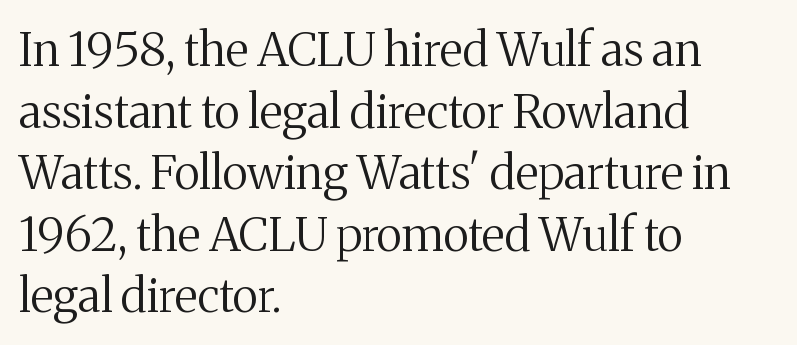
Q: Is the text bold? A: No.
Q: Is the text italic (slanted)? A: No, it is upright.
Q: Is the typeface a serif or a sans-serif typeface? A: Serif.
Q: Is the text underlined? A: No.
Q: How is the paragraph aligned? A: Left-aligned.
Q: Is the spacing between letters normal or unusually wide? A: Normal.
Q: Is the spacing between lines tight, normal or loose? A: Normal.
Q: Width (condensed, normal, or wide)? A: Normal.
Q: Stroke contrast? A: Medium.
Q: x-height? A: Medium.
Q: Monospaced? A: No.
